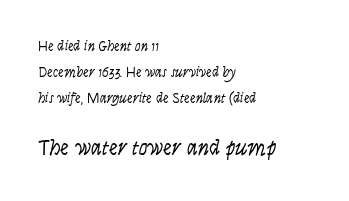
Q: Is the text bold? A: No.
Q: Is the text italic (slanted)? A: Yes.
Q: Is the text underlined? A: No.
Q: How is the paragraph aligned? A: Left-aligned.
Q: Is the spacing between letters normal or unusually wide? A: Normal.
Q: Which block of text is set in a larger size, the first (top) or the second (bottom)? A: The second (bottom) one.
